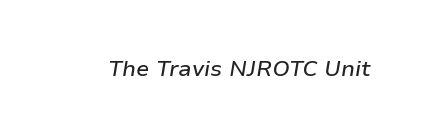
The image shows 22 px text type, italic (leaning right); set normal letter spacing, not underlined.
